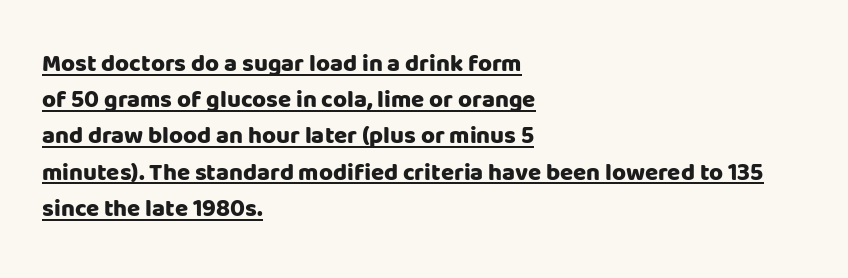
{"italic": "no", "bold": "yes", "underline": "yes", "align": "left", "line_spacing": "normal", "line_spacing_ratio": 1.51, "letter_spacing": "normal", "letter_spacing_em": 0.0, "glyph_px": 24}
